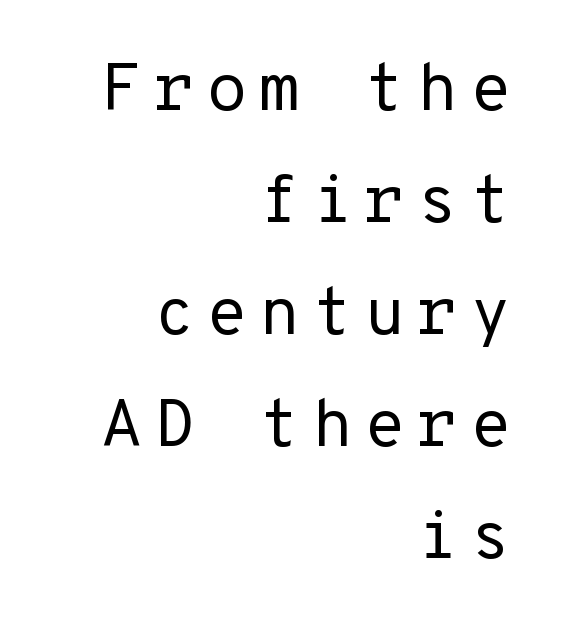
{"serif": "no", "italic": "no", "bold": "no", "weight": "regular", "width": "normal", "stroke_contrast": "low", "x_height": "medium", "underline": "no", "align": "right", "line_spacing": "normal", "line_spacing_ratio": 1.67, "glyph_px": 67}
